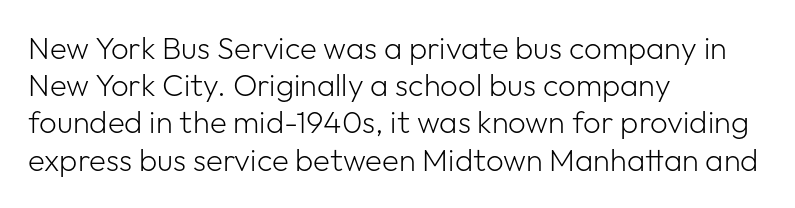
{"serif": "no", "italic": "no", "bold": "no", "weight": "light", "width": "normal", "stroke_contrast": "low", "x_height": "medium", "monospaced": "no", "underline": "no", "align": "left", "line_spacing_ratio": 1.2, "letter_spacing": "normal", "letter_spacing_em": 0.0, "glyph_px": 31}
